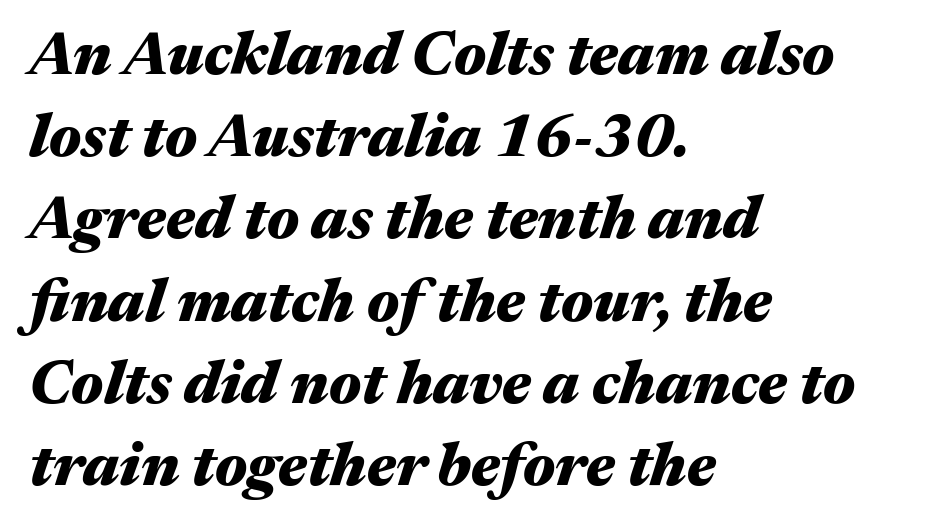
The image shows 60 px heavy, wide type, italic (leaning right); set left-aligned, normal line spacing (1.37x), normal letter spacing, not underlined; medium stroke contrast and a medium x-height.
